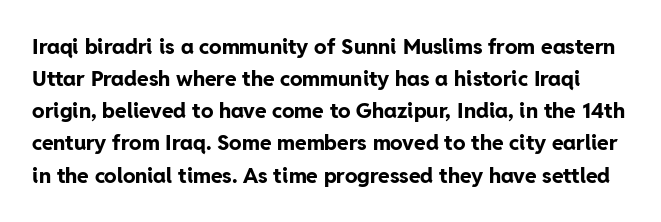
The image shows 21 px bold type, upright; set normal line spacing (1.53x), normal letter spacing, not underlined.
